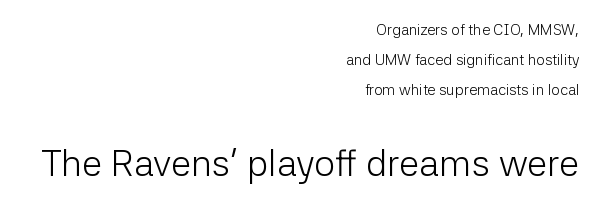
The glyphs in this specimen are sans serif. The font is comparable to plain body text, perhaps lighter. Each row of text sits above clean, open space. Size hierarchy here favors the trailing block over the leading one.
